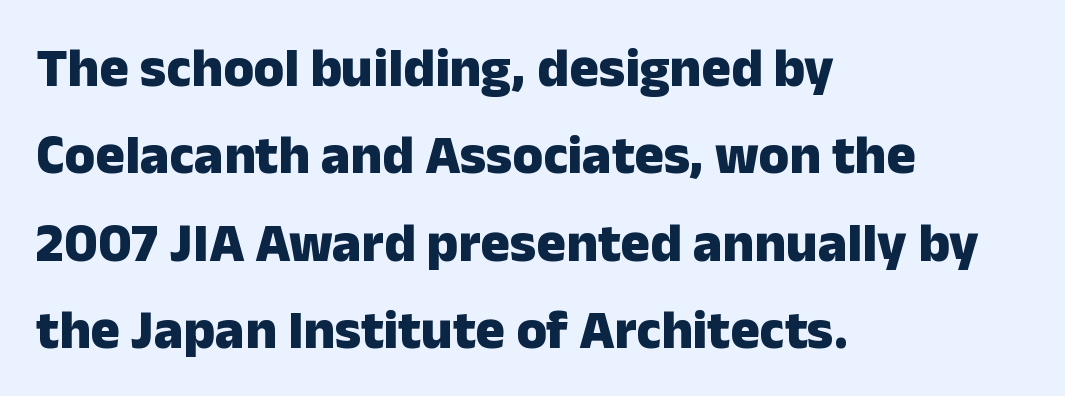
Q: Is the text bold? A: Yes.
Q: Is the text italic (slanted)? A: No, it is upright.
Q: Is the typeface a serif or a sans-serif typeface? A: Sans-serif.
Q: Is the text underlined? A: No.
Q: How is the paragraph aligned? A: Left-aligned.
Q: Is the spacing between letters normal or unusually wide? A: Normal.
Q: Is the spacing between lines tight, normal or loose? A: Normal.
Q: Width (condensed, normal, or wide)? A: Normal.
Q: Stroke contrast? A: Low.
Q: x-height? A: Medium.
Q: Monospaced? A: No.
